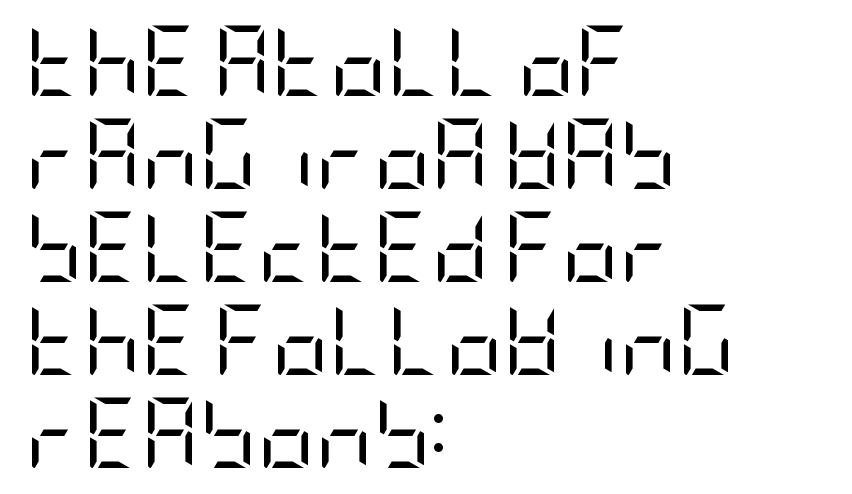
{"serif": "no", "italic": "no", "bold": "no", "weight": "regular", "width": "condensed", "stroke_contrast": "low", "x_height": "large", "underline": "no", "align": "left", "line_spacing": "normal", "line_spacing_ratio": 1.31, "letter_spacing": "normal", "letter_spacing_em": 0.0, "glyph_px": 71}
